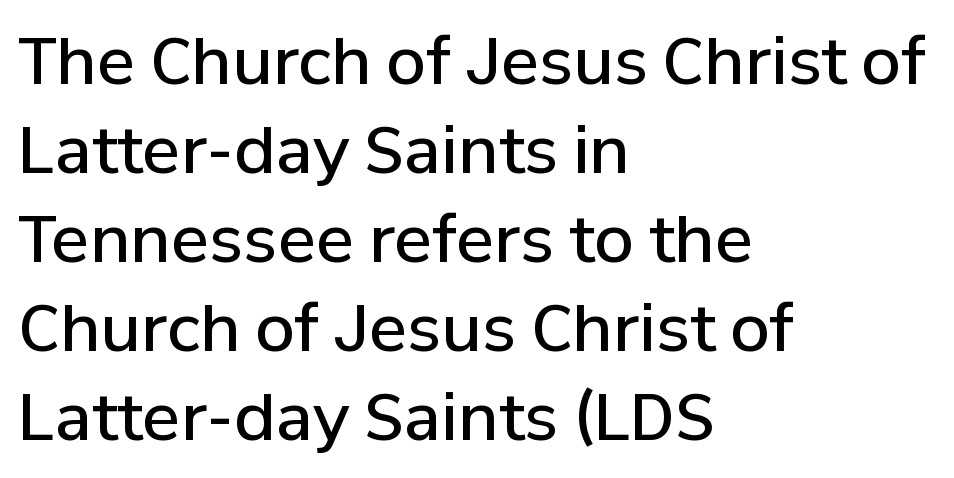
{"serif": "no", "italic": "no", "bold": "semi", "weight": "semibold", "width": "normal", "stroke_contrast": "low", "x_height": "medium", "monospaced": "no", "underline": "no", "align": "left", "line_spacing": "normal", "line_spacing_ratio": 1.39, "letter_spacing": "normal", "letter_spacing_em": 0.0, "glyph_px": 64}
